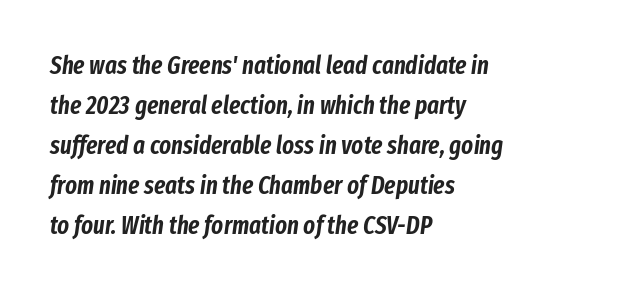
{"italic": "yes", "lean": "right", "slant_degrees": 8, "underline": "no", "align": "left", "line_spacing": "normal", "line_spacing_ratio": 1.6, "letter_spacing": "normal", "letter_spacing_em": 0.0, "glyph_px": 25}
